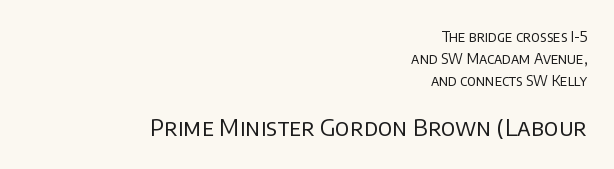
{"italic": "no", "bold": "no", "underline": "no", "align": "right", "line_spacing": "normal", "line_spacing_ratio": 1.58, "letter_spacing": "normal", "letter_spacing_em": 0.0, "larger_block": "second", "size_ratio": 1.64, "glyph_px": 23}
